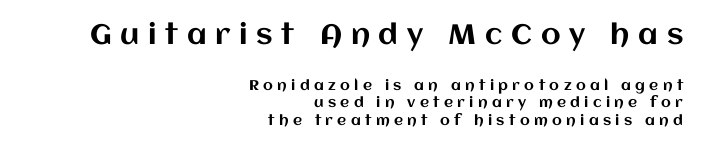
The rendering uses a moderate line-height, typical for paragraphs. These lines stack with their right ends in a neat column. Which chunk is bigger? The first one — the top block dwarfs the bottom. In terms of letterspacing, this is a distinctly airy, spread setting. This rendering features lettering with no underline. Ascenders rise straight up at ninety degrees.
